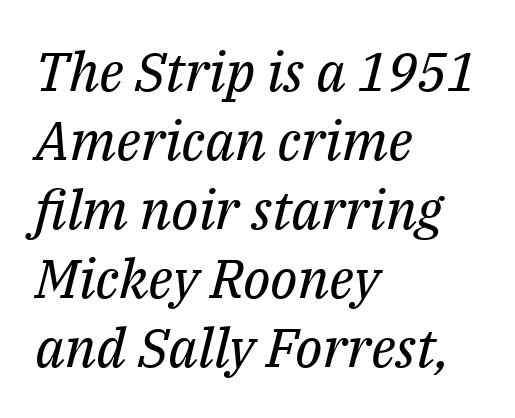
{"serif": "yes", "italic": "yes", "lean": "right", "slant_degrees": 14, "bold": "no", "weight": "regular", "width": "normal", "stroke_contrast": "medium", "x_height": "medium", "monospaced": "no", "underline": "no", "align": "left", "line_spacing": "normal", "line_spacing_ratio": 1.28, "letter_spacing": "normal", "letter_spacing_em": 0.0, "glyph_px": 54}
